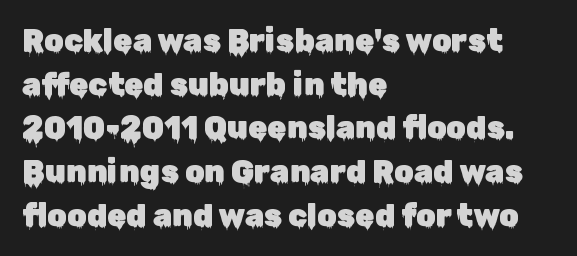
The image shows 31 px sans-serif type, upright; set left-aligned, normal line spacing (1.41x), normal letter spacing, not underlined; low stroke contrast and a medium x-height.
